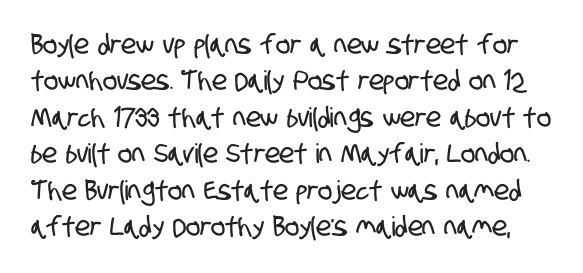
{"underline": "no", "line_spacing": "normal", "line_spacing_ratio": 1.35, "letter_spacing": "normal", "letter_spacing_em": 0.0, "glyph_px": 27}
